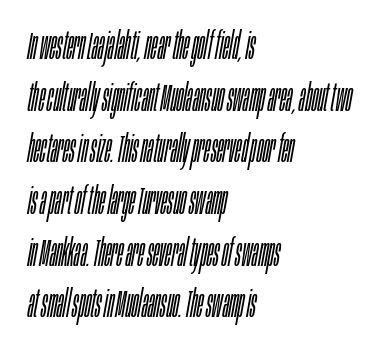
{"italic": "yes", "lean": "right", "slant_degrees": 10, "bold": "no", "weight": "light", "width": "condensed", "stroke_contrast": "low", "x_height": "large", "monospaced": "no", "underline": "no", "align": "left", "line_spacing": "normal", "line_spacing_ratio": 1.36, "letter_spacing": "normal", "letter_spacing_em": 0.0, "glyph_px": 38}
